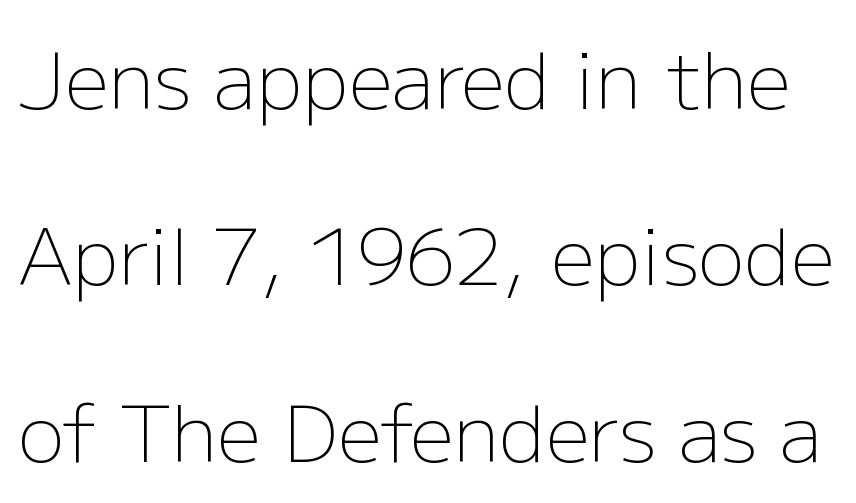
{"serif": "no", "italic": "no", "bold": "no", "weight": "light", "width": "normal", "stroke_contrast": "low", "x_height": "medium", "monospaced": "no", "underline": "no", "line_spacing": "loose", "line_spacing_ratio": 2.26, "letter_spacing": "normal", "letter_spacing_em": 0.0, "glyph_px": 78}
